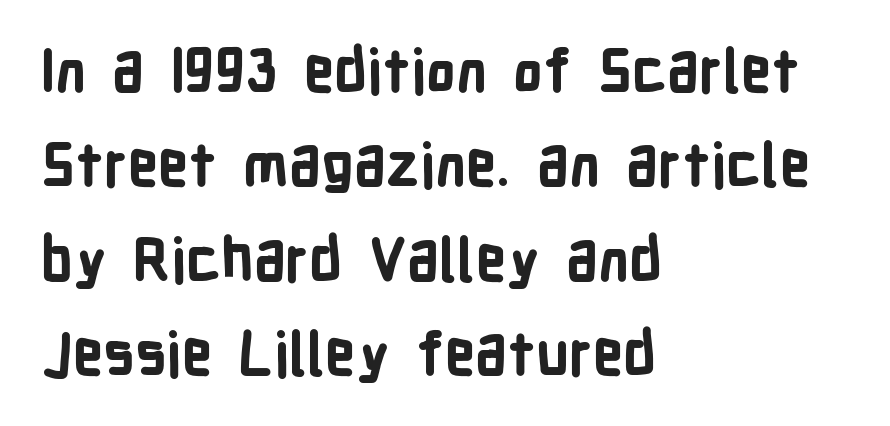
{"serif": "no", "italic": "no", "bold": "yes", "weight": "bold", "width": "condensed", "stroke_contrast": "low", "x_height": "medium", "monospaced": "no", "underline": "no", "align": "left", "line_spacing": "normal", "line_spacing_ratio": 1.6, "letter_spacing": "normal", "letter_spacing_em": 0.0, "glyph_px": 59}
